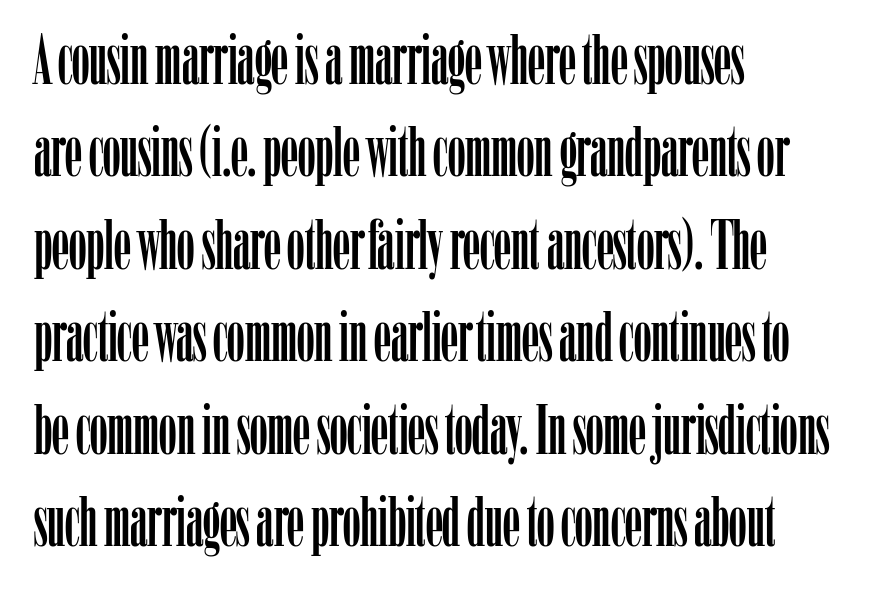
The image shows 69 px condensed serif type, upright; set left-aligned, normal line spacing (1.34x), normal letter spacing, not underlined; low stroke contrast and a medium x-height.
